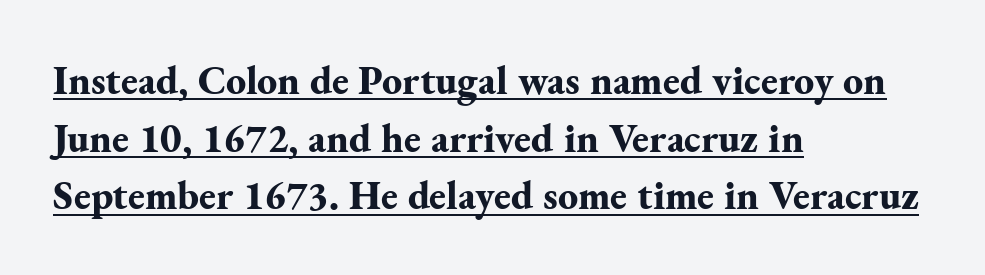
{"serif": "yes", "italic": "no", "bold": "yes", "weight": "bold", "width": "normal", "stroke_contrast": "medium", "x_height": "small", "monospaced": "no", "underline": "yes", "align": "left", "line_spacing": "normal", "line_spacing_ratio": 1.44, "letter_spacing": "normal", "letter_spacing_em": 0.0, "glyph_px": 40}
